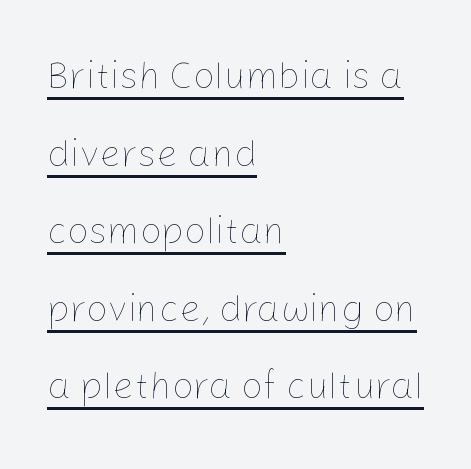
{"italic": "no", "bold": "no", "weight": "thin", "width": "normal", "stroke_contrast": "low", "x_height": "medium", "monospaced": "no", "underline": "yes", "align": "left", "line_spacing": "loose", "line_spacing_ratio": 2.04, "letter_spacing": "normal", "letter_spacing_em": 0.0, "glyph_px": 38}
